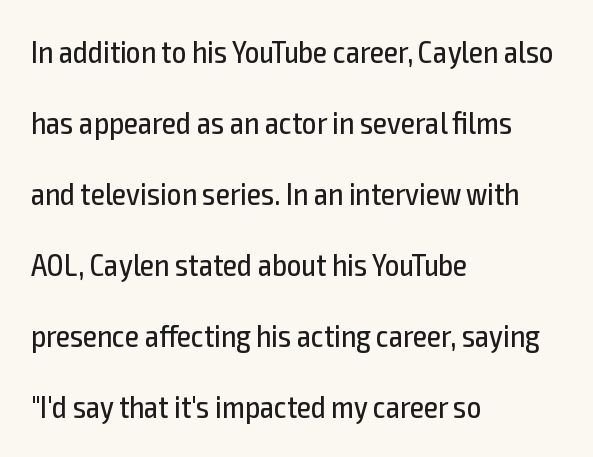
Q: Is the text bold? A: No.
Q: Is the text italic (slanted)? A: No, it is upright.
Q: Is the typeface a serif or a sans-serif typeface? A: Sans-serif.
Q: Is the text underlined? A: No.
Q: How is the paragraph aligned? A: Left-aligned.
Q: Is the spacing between letters normal or unusually wide? A: Normal.
Q: Is the spacing between lines tight, normal or loose? A: Loose.
Q: Width (condensed, normal, or wide)? A: Condensed.
Q: x-height? A: Medium.
Q: Monospaced? A: No.
